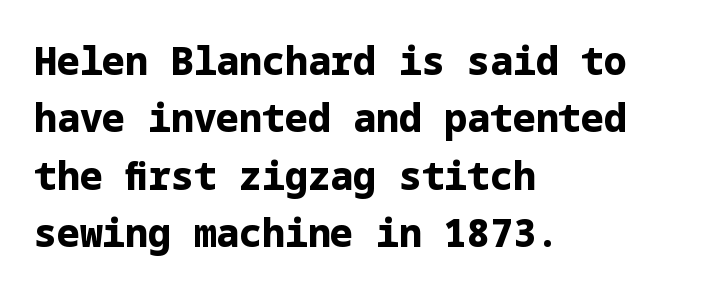
Q: Is the text bold? A: Yes.
Q: Is the text italic (slanted)? A: No, it is upright.
Q: Is the typeface a serif or a sans-serif typeface? A: Sans-serif.
Q: Is the text underlined? A: No.
Q: How is the paragraph aligned? A: Left-aligned.
Q: Is the spacing between letters normal or unusually wide? A: Normal.
Q: Is the spacing between lines tight, normal or loose? A: Normal.
Q: Width (condensed, normal, or wide)? A: Normal.
Q: Stroke contrast? A: Low.
Q: x-height? A: Medium.
